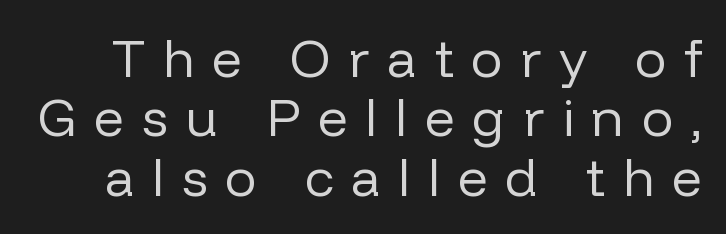
Q: Is the text bold? A: No.
Q: Is the text italic (slanted)? A: No, it is upright.
Q: Is the typeface a serif or a sans-serif typeface? A: Sans-serif.
Q: Is the text underlined? A: No.
Q: Is the spacing between letters normal or unusually wide? A: Unusually wide.
Q: Is the spacing between lines tight, normal or loose? A: Tight.
Q: Width (condensed, normal, or wide)? A: Normal.
Q: Stroke contrast? A: Low.
Q: x-height? A: Medium.
Q: Monospaced? A: No.
